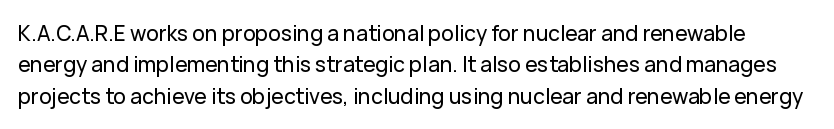
Letter spacing: default. Style check: upright. The zone under the glyphs is completely vacant. Vertical spacing — default.
